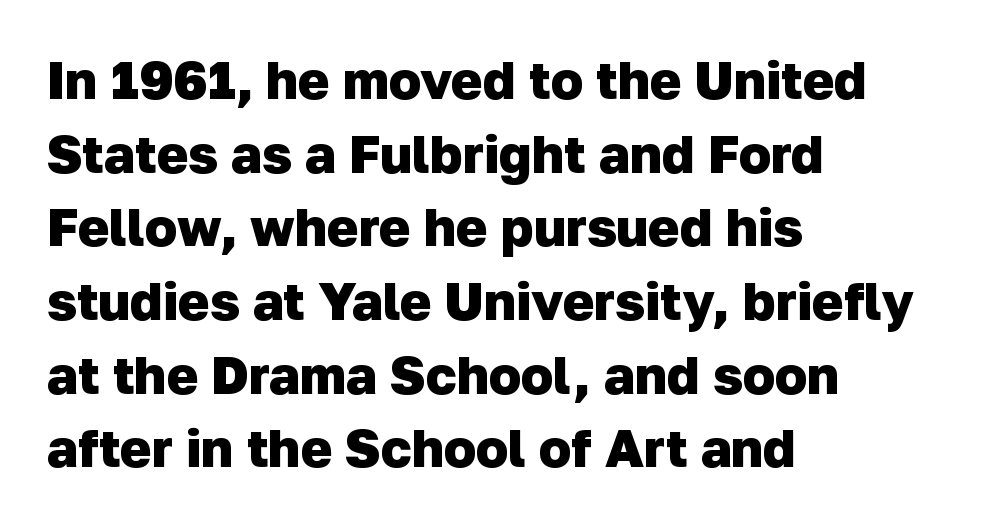
Letters rest on an invisible, unmarked baseline. Each word holds together tightly as a unit, with standard inter-letter gaps. Looks like regular typesetting: each glyph gets only the width it needs. The block of text has a typical density, with ordinary space between rows. No feet cap the strokes, marking this as sans-serif type.
